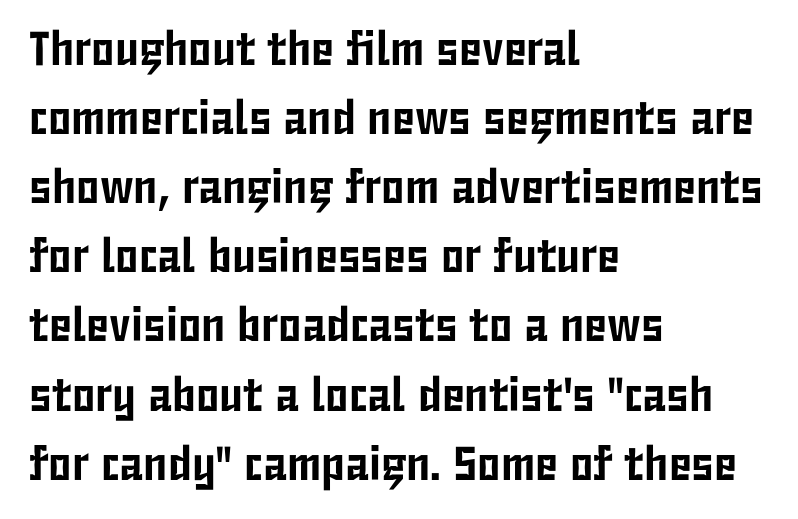
Q: Is the text italic (slanted)? A: No, it is upright.
Q: Is the typeface a serif or a sans-serif typeface? A: Sans-serif.
Q: Is the text underlined? A: No.
Q: How is the paragraph aligned? A: Left-aligned.
Q: Is the spacing between letters normal or unusually wide? A: Normal.
Q: Is the spacing between lines tight, normal or loose? A: Normal.
Q: Width (condensed, normal, or wide)? A: Condensed.
Q: Stroke contrast? A: Low.
Q: x-height? A: Medium.
Q: Monospaced? A: No.
